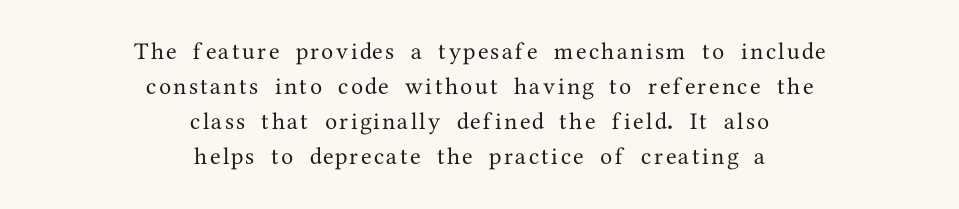
{"italic": "no", "underline": "no", "align": "center", "line_spacing": "normal", "line_spacing_ratio": 1.46, "glyph_px": 24}
